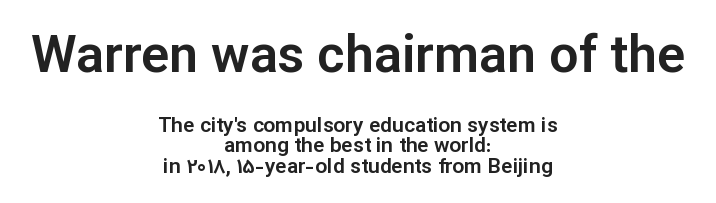
{"serif": "no", "italic": "no", "width": "normal", "stroke_contrast": "low", "x_height": "medium", "monospaced": "no", "underline": "no", "align": "center", "line_spacing": "tight", "line_spacing_ratio": 0.97, "letter_spacing": "normal", "letter_spacing_em": 0.0, "larger_block": "first", "size_ratio": 2.48, "glyph_px": 52}
